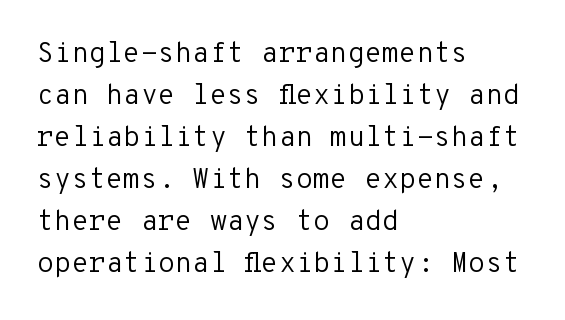
The image shows 28 px regular-weight sans-serif type, upright, monospaced; set left-aligned, normal line spacing (1.5x), normal letter spacing, not underlined; low stroke contrast and a medium x-height.
